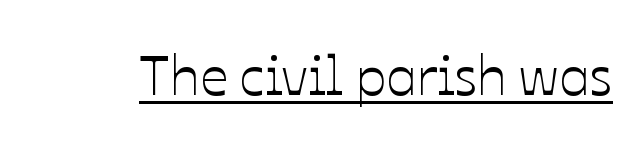
What stands out about the letter spacing? Nothing — it is the standard amount. Decoration check: the copy is underlined. Quick note: not italic, upright. A typesetter would call this proportional, since set widths differ per character.
